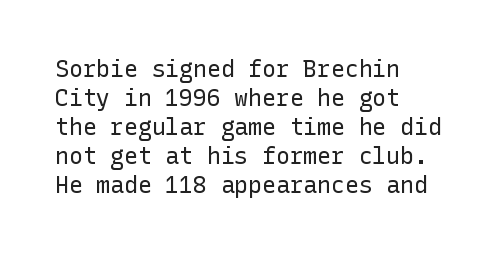
{"italic": "no", "bold": "no", "underline": "no", "align": "left", "line_spacing": "normal", "line_spacing_ratio": 1.26, "letter_spacing": "normal", "letter_spacing_em": 0.0, "glyph_px": 23}
